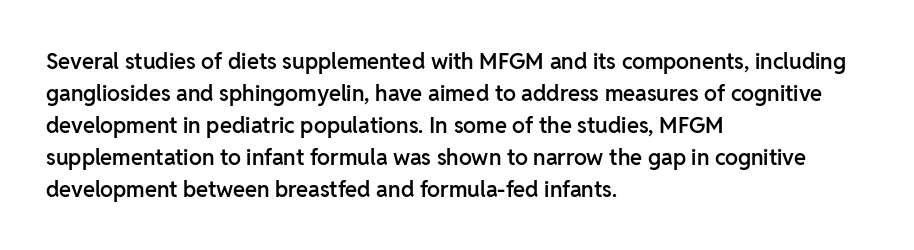
A typesetter would mark this as roman, not italic. If you drew a ruler down the left edge, every line would touch it. Look at the tracking — it's just the regular setting, nothing added. Regular leading.
